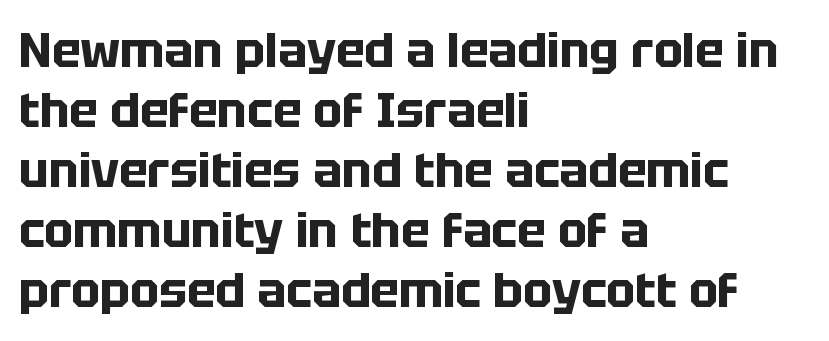
Q: Is the text bold? A: Yes.
Q: Is the text italic (slanted)? A: No, it is upright.
Q: Is the typeface a serif or a sans-serif typeface? A: Sans-serif.
Q: Is the text underlined? A: No.
Q: How is the paragraph aligned? A: Left-aligned.
Q: Is the spacing between letters normal or unusually wide? A: Normal.
Q: Is the spacing between lines tight, normal or loose? A: Normal.
Q: Width (condensed, normal, or wide)? A: Normal.
Q: Stroke contrast? A: Low.
Q: x-height? A: Large.
Q: Monospaced? A: No.
